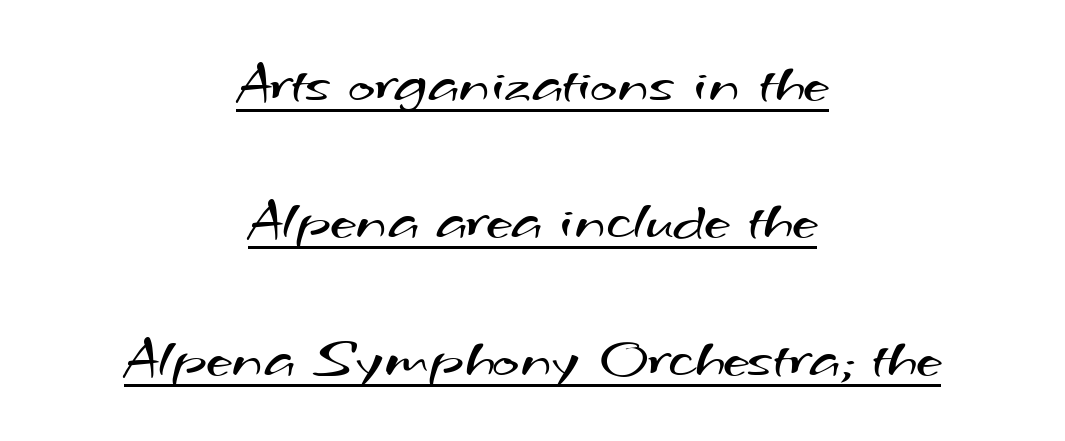
Q: Is the text bold? A: No.
Q: Is the typeface a serif or a sans-serif typeface? A: Sans-serif.
Q: Is the text underlined? A: Yes.
Q: How is the paragraph aligned? A: Centered.
Q: Is the spacing between letters normal or unusually wide? A: Normal.
Q: Is the spacing between lines tight, normal or loose? A: Loose.
Q: Width (condensed, normal, or wide)? A: Wide.
Q: Stroke contrast? A: Medium.
Q: x-height? A: Small.
Q: Monospaced? A: No.
